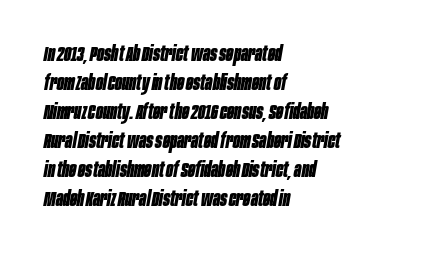
{"italic": "yes", "lean": "right", "slant_degrees": 10, "bold": "yes", "underline": "no", "align": "left", "line_spacing": "normal", "line_spacing_ratio": 1.38, "letter_spacing": "normal", "letter_spacing_em": 0.0, "glyph_px": 21}
